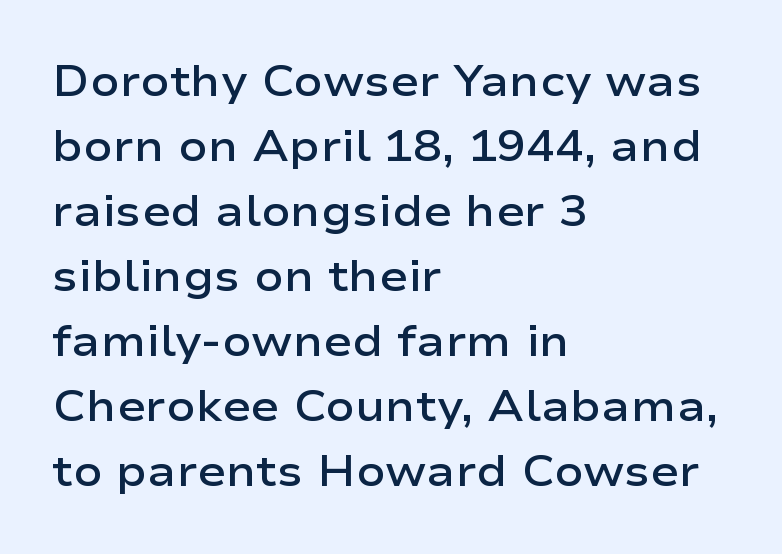
This sample uses a sans-serif face. Words appear dense and cohesive because spacing is normal. This sample is left-justified, so line endings fall wherever the words run out. Looks like regular typesetting: each glyph gets only the width it needs. The vertical gap from one line to the next is medium. Each glyph is drawn with semibold strokes, heavier than normal yet not fully bold.
